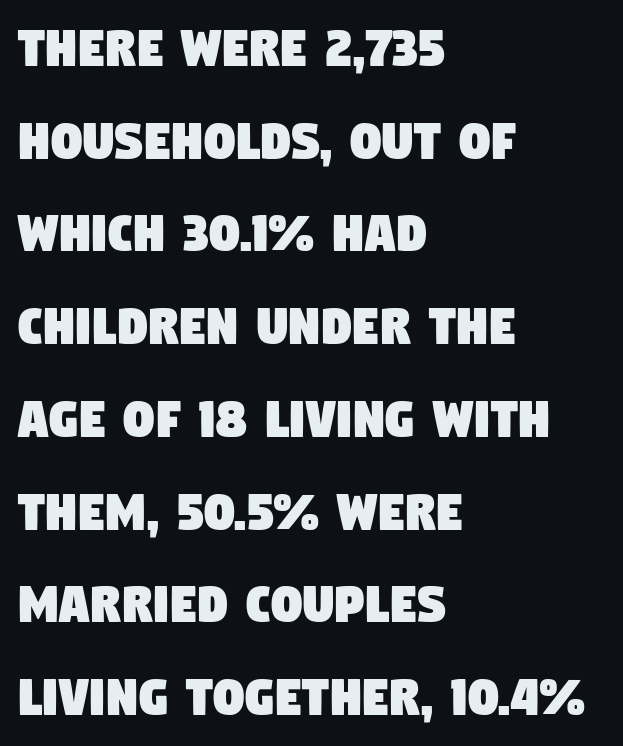
Q: Is the typeface a serif or a sans-serif typeface? A: Sans-serif.
Q: Is the text underlined? A: No.
Q: How is the paragraph aligned? A: Left-aligned.
Q: Is the spacing between letters normal or unusually wide? A: Normal.
Q: Is the spacing between lines tight, normal or loose? A: Normal.
Q: Width (condensed, normal, or wide)? A: Condensed.
Q: Stroke contrast? A: Low.
Q: x-height? A: Large.
Q: Monospaced? A: No.
